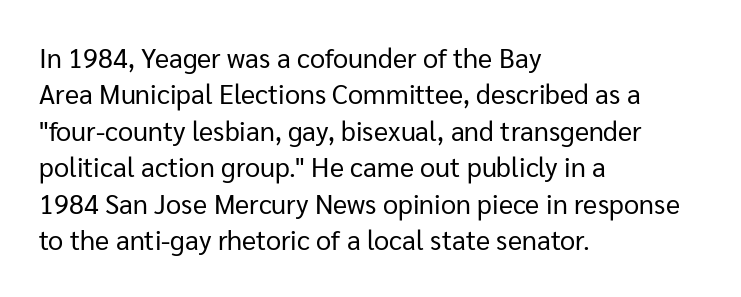
Q: Is the text bold? A: No.
Q: Is the text italic (slanted)? A: No, it is upright.
Q: Is the text underlined? A: No.
Q: How is the paragraph aligned? A: Left-aligned.
Q: Is the spacing between letters normal or unusually wide? A: Normal.
Q: Is the spacing between lines tight, normal or loose? A: Normal.
